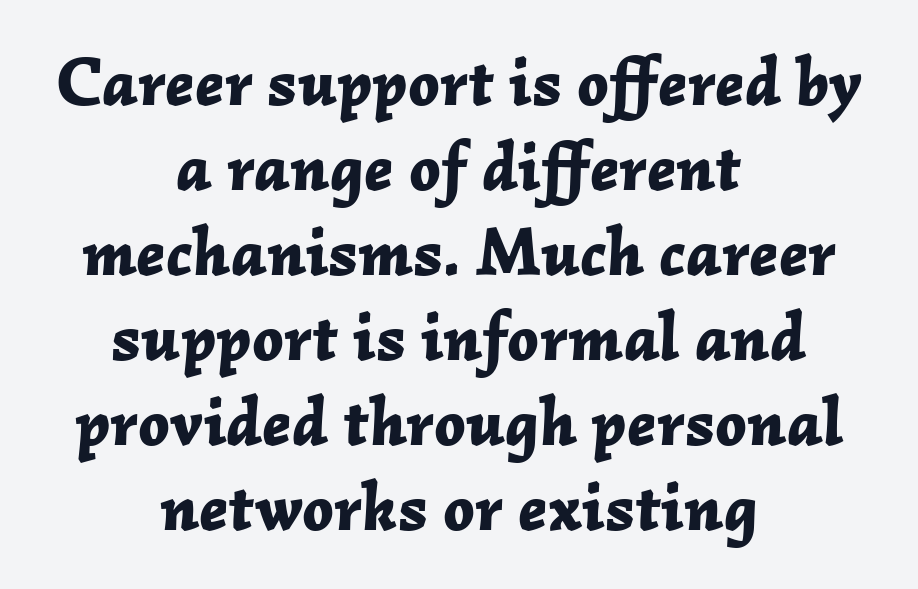
Beneath every word, the page is bare. Tracking value appears to be zero — textbook default spacing. Is the block centered? Yes — each line is placed symmetrically about the middle. The space between consecutive lines is moderate. When letters slant like this, we call the style italic.
